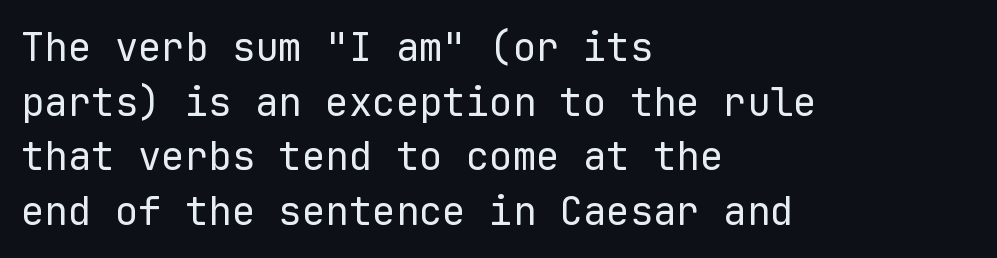
Q: Is the text bold? A: No.
Q: Is the text italic (slanted)? A: No, it is upright.
Q: Is the typeface a serif or a sans-serif typeface? A: Sans-serif.
Q: Is the text underlined? A: No.
Q: How is the paragraph aligned? A: Left-aligned.
Q: Is the spacing between letters normal or unusually wide? A: Normal.
Q: Is the spacing between lines tight, normal or loose? A: Normal.
Q: Width (condensed, normal, or wide)? A: Normal.
Q: Stroke contrast? A: Low.
Q: x-height? A: Medium.
Q: Monospaced? A: Yes.
